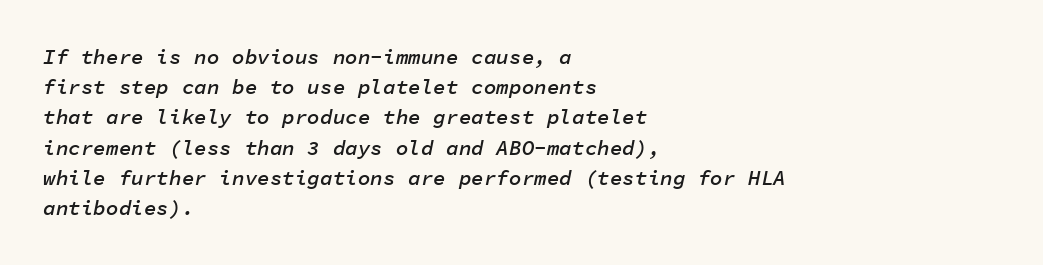
The rendering keeps characters at their native spacing. Semibold letterforms, between regular and bold. This sample is left-justified, so line endings fall wherever the words run out. The designer left line spacing at the default.
